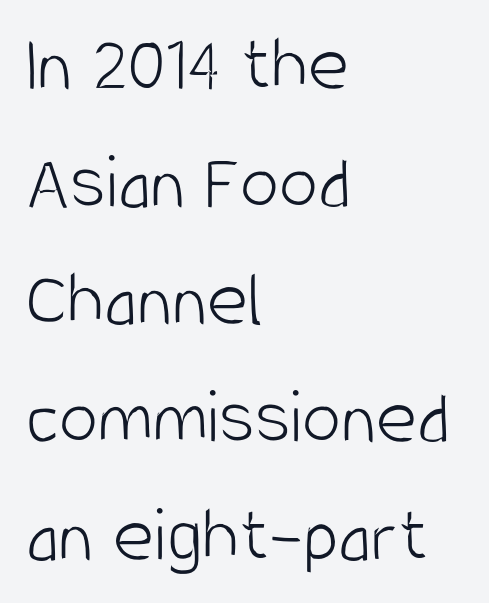
Q: Is the text bold? A: No.
Q: Is the text italic (slanted)? A: No, it is upright.
Q: Is the typeface a serif or a sans-serif typeface? A: Sans-serif.
Q: Is the text underlined? A: No.
Q: How is the paragraph aligned? A: Left-aligned.
Q: Is the spacing between letters normal or unusually wide? A: Normal.
Q: Is the spacing between lines tight, normal or loose? A: Normal.
Q: Width (condensed, normal, or wide)? A: Condensed.
Q: Stroke contrast? A: Low.
Q: x-height? A: Large.
Q: Monospaced? A: No.
